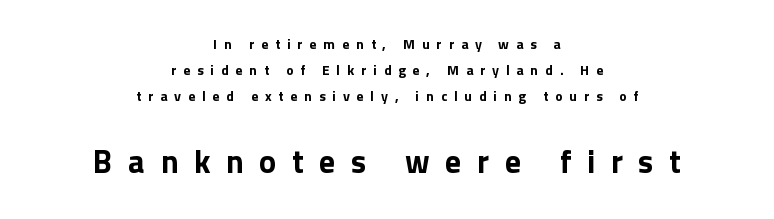
The image shows 32 px bold sans-serif type, upright; set centered, line spacing 1.84x, unusually wide letter spacing (+0.49 em), not underlined; the second (bottom) block is 2.29x larger; a medium x-height.
